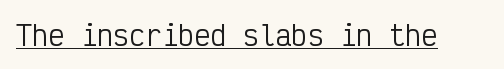
Q: Is the text bold? A: No.
Q: Is the text italic (slanted)? A: No, it is upright.
Q: Is the text underlined? A: Yes.
Q: Is the spacing between letters normal or unusually wide? A: Normal.
